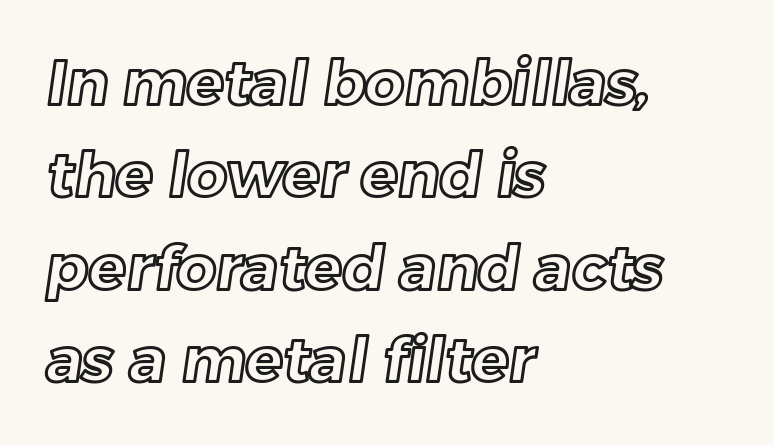
These lines keep a tight, regular rhythm from letter to letter. The strip under each line holds only bare page. Line spacing here is normal. The rendering uses natural spacing where letterforms have individual widths. Caption: multi-line text, flush left, ragged right.
